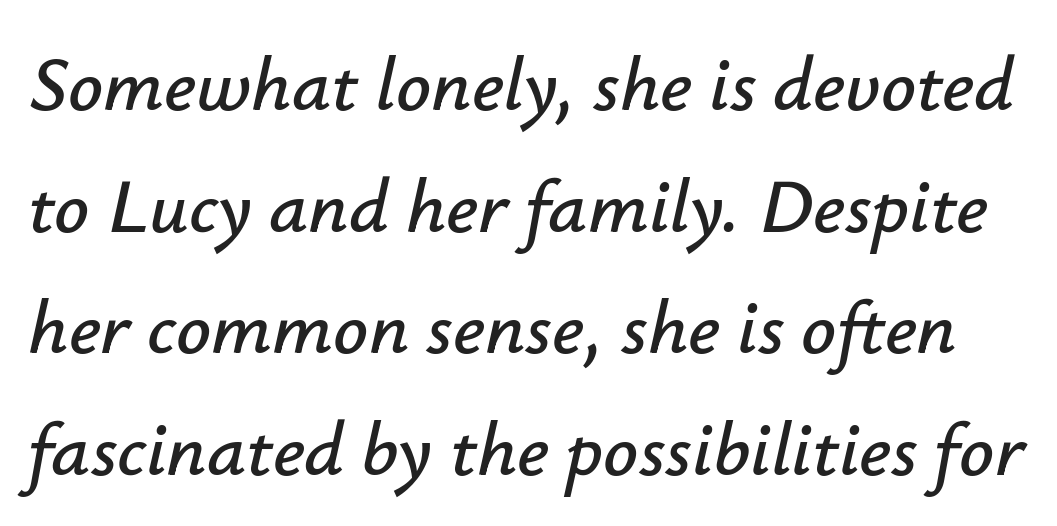
Nobody drew a line under any word here. The space between consecutive lines is moderate. Observe the ordinary spacing: letters are neighbours, not strangers. Spacing verdict: proportional, widths tailored to each character. Slanted lettering throughout.
